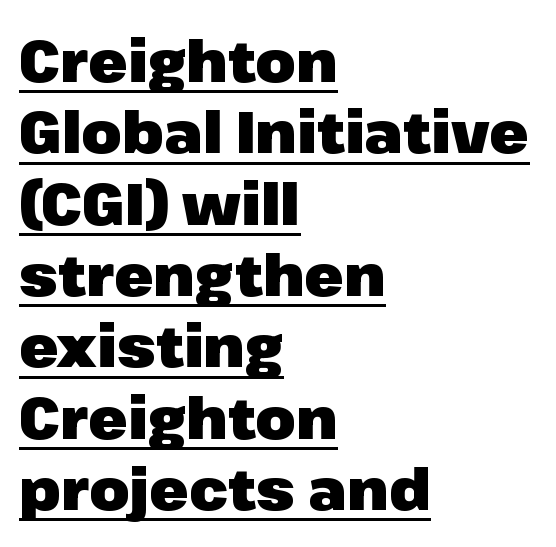
The image shows 58 px heavy sans-serif type, upright; set left-aligned, line spacing 1.23x, normal letter spacing, underlined; low stroke contrast and a medium x-height.
